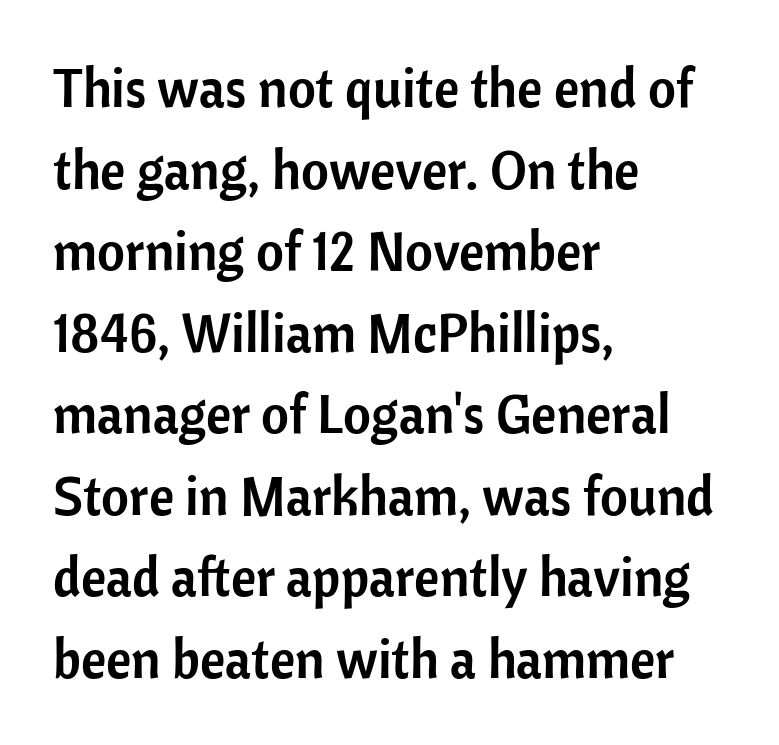
The image shows 54 px sans-serif type, upright; set left-aligned, normal line spacing (1.51x), normal letter spacing, not underlined; low stroke contrast and a medium x-height.
